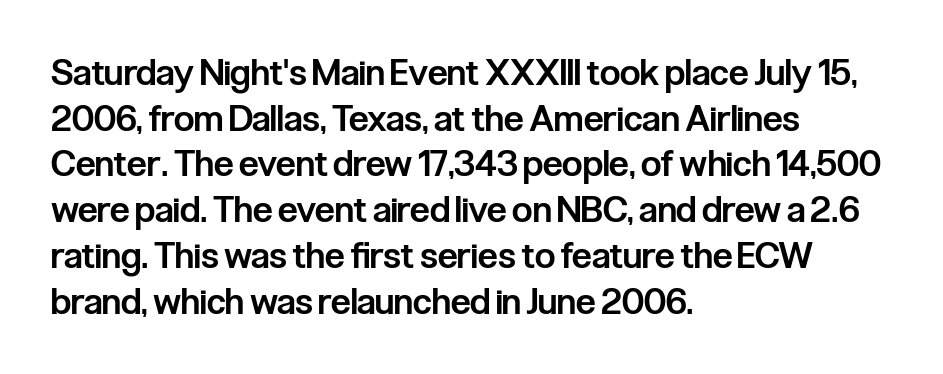
{"serif": "no", "italic": "no", "bold": "semi", "weight": "semibold", "width": "condensed", "stroke_contrast": "low", "x_height": "medium", "monospaced": "no", "underline": "no", "align": "left", "line_spacing": "normal", "line_spacing_ratio": 1.27, "letter_spacing": "normal", "letter_spacing_em": 0.0, "glyph_px": 36}
